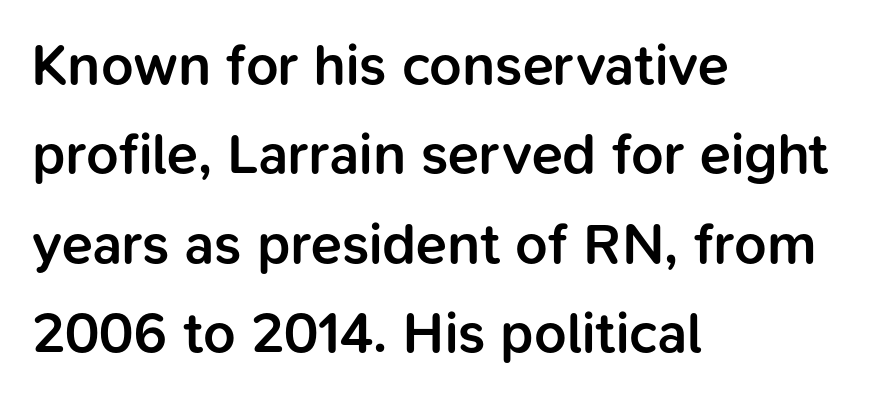
The image shows 57 px semibold sans-serif type, upright; set left-aligned, normal line spacing (1.57x), normal letter spacing, not underlined; low stroke contrast and a medium x-height.
